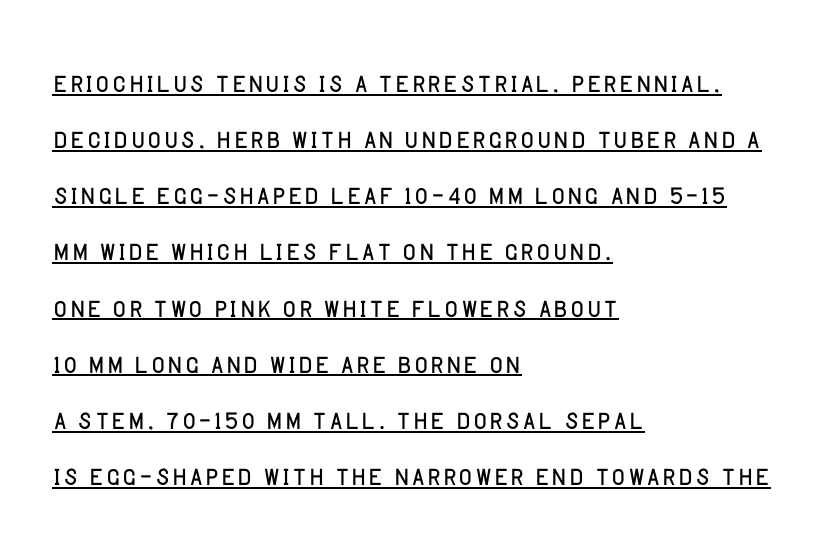
The image shows 36 px light sans-serif type, upright; set left-aligned, normal line spacing (1.56x), normal letter spacing, underlined; low stroke contrast and a large x-height.
